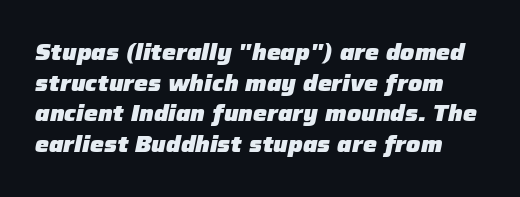
The image shows 22 px bold type, italic (leaning right); set normal line spacing (1.39x), normal letter spacing, not underlined.
